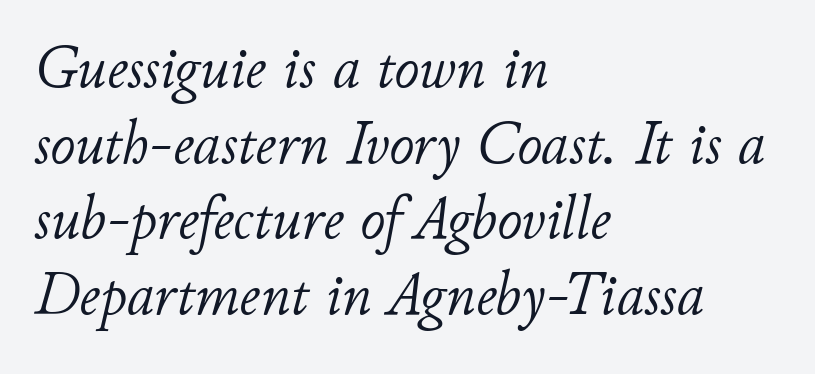
Q: Is the text bold? A: No.
Q: Is the text italic (slanted)? A: Yes, it leans right by about 11 degrees.
Q: Is the text underlined? A: No.
Q: How is the paragraph aligned? A: Left-aligned.
Q: Is the spacing between letters normal or unusually wide? A: Normal.
Q: Width (condensed, normal, or wide)? A: Normal.
Q: Stroke contrast? A: Low.
Q: x-height? A: Small.
Q: Monospaced? A: No.
